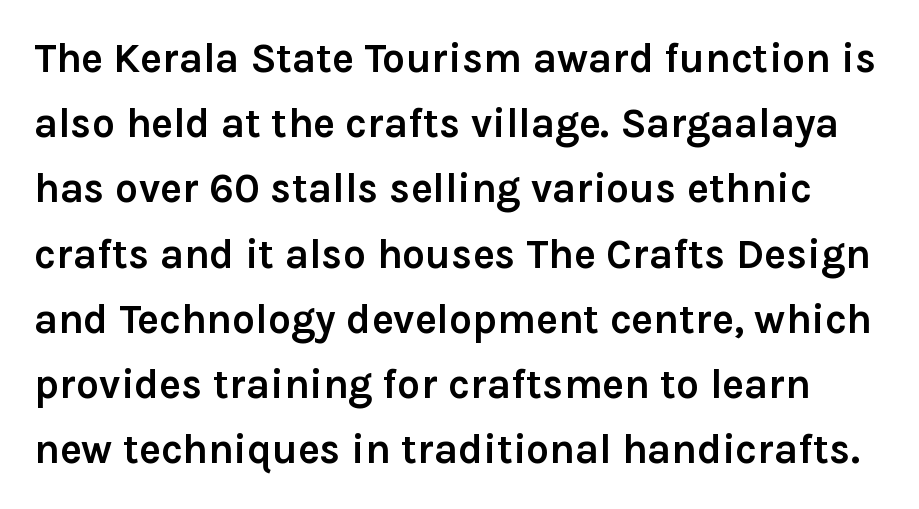
{"serif": "no", "italic": "no", "bold": "yes", "weight": "semibold", "width": "normal", "stroke_contrast": "low", "x_height": "medium", "monospaced": "no", "underline": "no", "line_spacing": "normal", "line_spacing_ratio": 1.59, "letter_spacing": "normal", "letter_spacing_em": 0.0, "glyph_px": 41}
